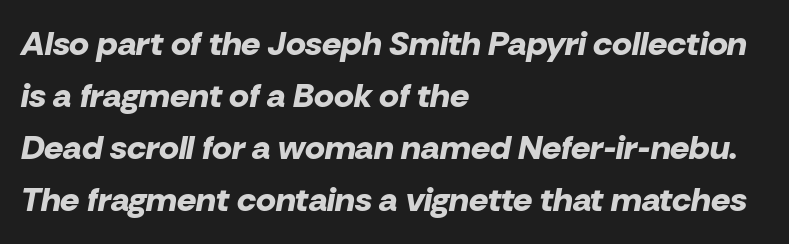
{"italic": "yes", "lean": "right", "slant_degrees": 10, "bold": "yes", "weight": "bold", "width": "normal", "stroke_contrast": "low", "x_height": "medium", "monospaced": "no", "underline": "no", "align": "left", "line_spacing": "normal", "line_spacing_ratio": 1.53, "letter_spacing": "normal", "letter_spacing_em": 0.0, "glyph_px": 34}
